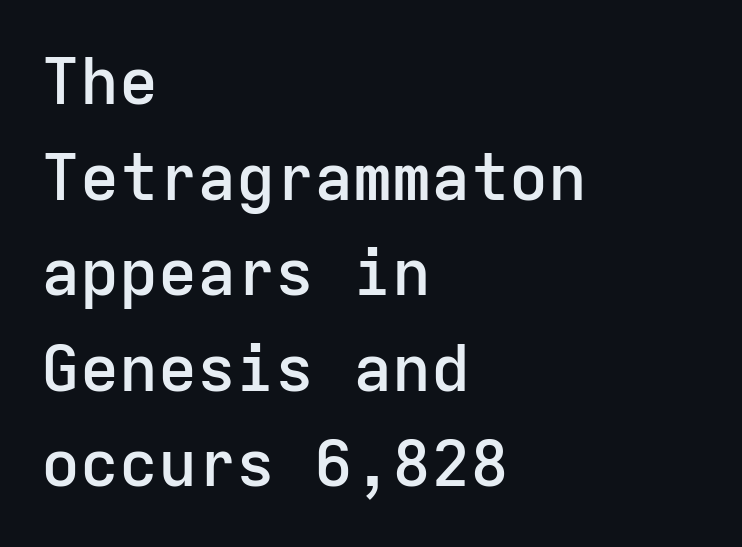
Q: Is the text bold? A: Semi-bold.
Q: Is the text italic (slanted)? A: No, it is upright.
Q: Is the typeface a serif or a sans-serif typeface? A: Sans-serif.
Q: Is the text underlined? A: No.
Q: How is the paragraph aligned? A: Left-aligned.
Q: Is the spacing between letters normal or unusually wide? A: Normal.
Q: Is the spacing between lines tight, normal or loose? A: Normal.
Q: Width (condensed, normal, or wide)? A: Normal.
Q: Stroke contrast? A: Low.
Q: x-height? A: Medium.
Q: Monospaced? A: Yes.
